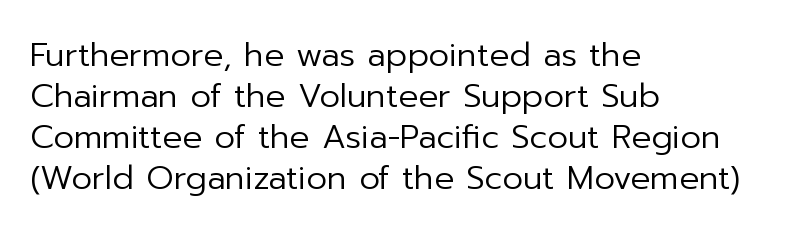
{"serif": "no", "italic": "no", "bold": "no", "weight": "regular", "width": "normal", "stroke_contrast": "low", "x_height": "medium", "monospaced": "no", "underline": "no", "align": "left", "line_spacing_ratio": 1.24, "letter_spacing": "normal", "letter_spacing_em": 0.0, "glyph_px": 33}
